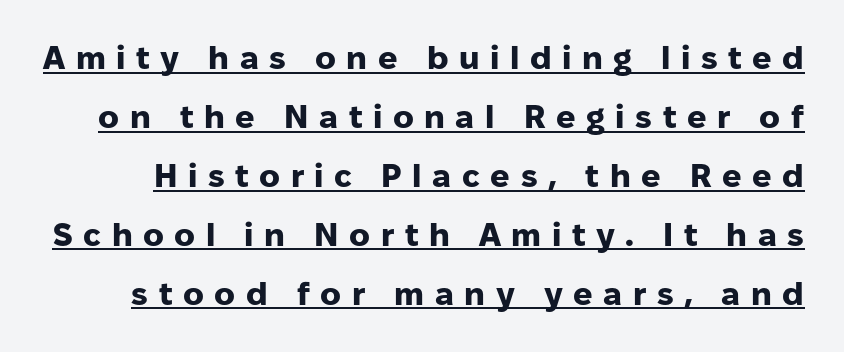
Q: Is the text bold? A: Yes.
Q: Is the text italic (slanted)? A: No, it is upright.
Q: Is the typeface a serif or a sans-serif typeface? A: Sans-serif.
Q: Is the text underlined? A: Yes.
Q: Is the spacing between letters normal or unusually wide? A: Unusually wide.
Q: Width (condensed, normal, or wide)? A: Normal.
Q: Stroke contrast? A: Low.
Q: x-height? A: Medium.
Q: Monospaced? A: No.
